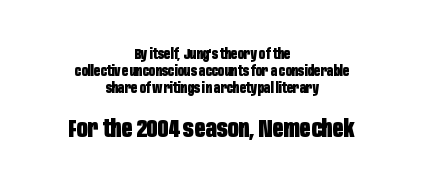
The image shows 24 px bold type, upright; set centered, line spacing 1.21x, normal letter spacing, not underlined; the second (bottom) block is 1.71x larger.
